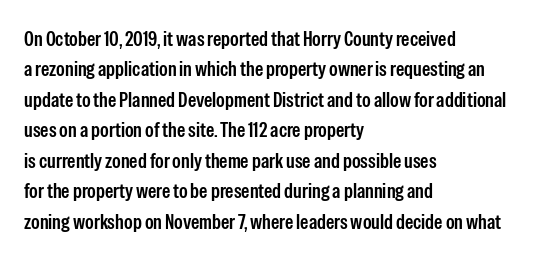
A bare baseline throughout the passage. This rendering uses left alignment, leaving the right contour irregular. Vertical strokes here are truly vertical. Glyph-to-glyph distance matches everyday printed text. If you measured baseline to baseline, you'd find a middling distance.
